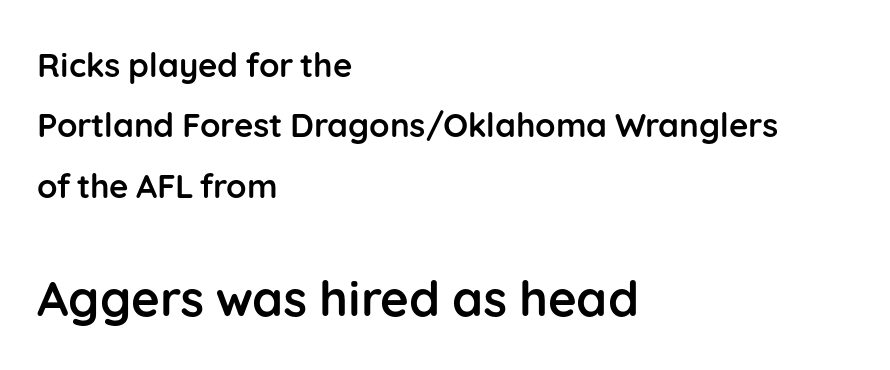
Descenders hang freely into open space. Character widths vary here, with narrow letters taking less room than wide ones. Tracking here is standard; glyphs follow each other at the usual distance. Designer's note — italics off, roman on. The sample has been set heavy, in full bold.
